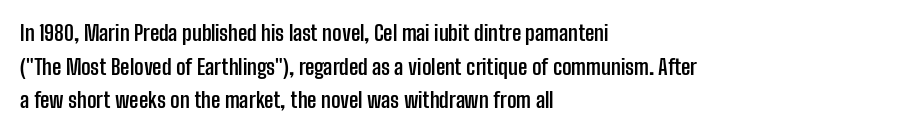
Q: Is the text bold? A: Yes.
Q: Is the text italic (slanted)? A: No, it is upright.
Q: Is the text underlined? A: No.
Q: How is the paragraph aligned? A: Left-aligned.
Q: Is the spacing between letters normal or unusually wide? A: Normal.
Q: Is the spacing between lines tight, normal or loose? A: Normal.
